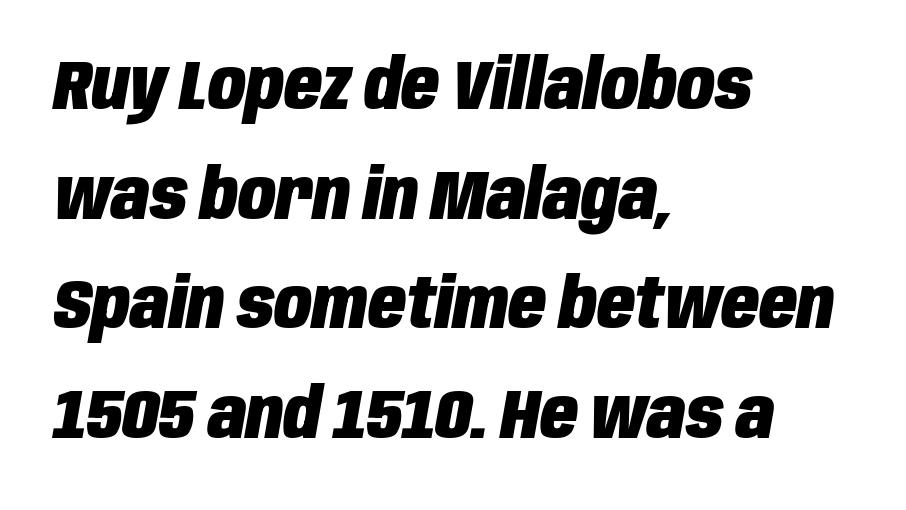
Q: Is the text bold? A: Yes.
Q: Is the text italic (slanted)? A: Yes, it leans right by about 10 degrees.
Q: Is the text underlined? A: No.
Q: How is the paragraph aligned? A: Left-aligned.
Q: Is the spacing between letters normal or unusually wide? A: Normal.
Q: Is the spacing between lines tight, normal or loose? A: Normal.
Q: Width (condensed, normal, or wide)? A: Condensed.
Q: Stroke contrast? A: Low.
Q: x-height? A: Large.
Q: Monospaced? A: No.
